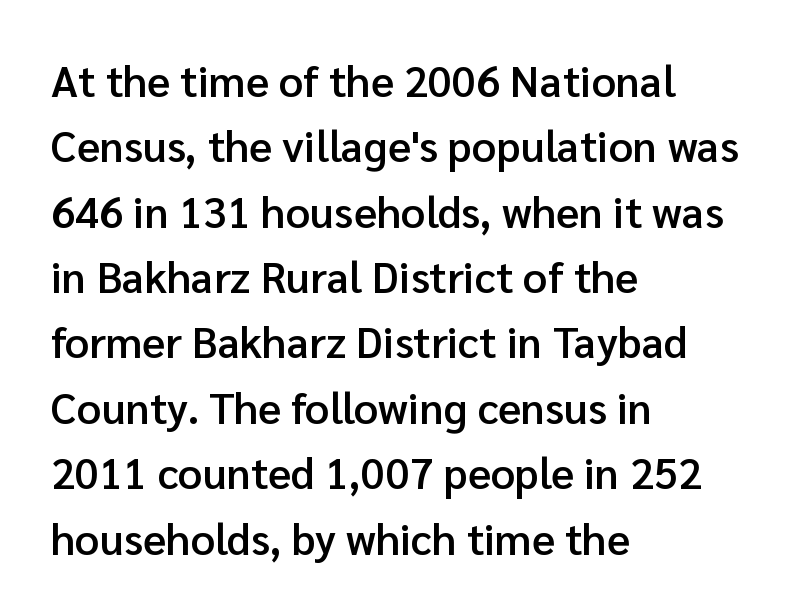
The rendering uses natural spacing where letterforms have individual widths. Nobody drew a line under any word here. Classification — sans serif. Tracking value appears to be zero — textbook default spacing. On the weight axis this lands at semibold, roughly 600. Which margin do the lines hug? The left one — the right edge is uneven.
